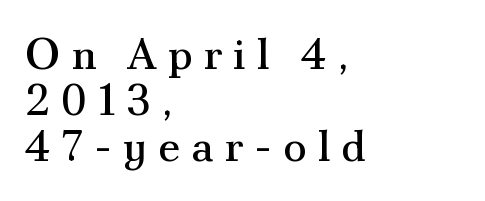
The image shows 44 px regular-weight serif type, upright; set left-aligned, tight line spacing (1.05x), unusually wide letter spacing (+0.24 em), not underlined; medium stroke contrast and a small x-height.
